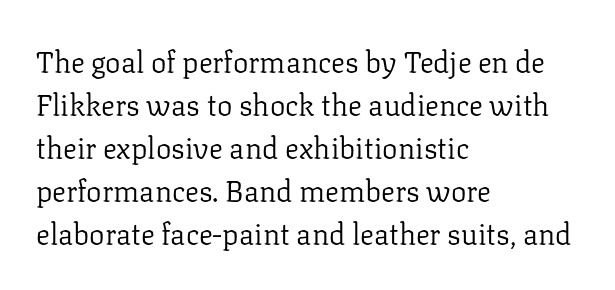
Q: Is the text bold? A: No.
Q: Is the text italic (slanted)? A: No, it is upright.
Q: Is the typeface a serif or a sans-serif typeface? A: Serif.
Q: Is the text underlined? A: No.
Q: How is the paragraph aligned? A: Left-aligned.
Q: Is the spacing between letters normal or unusually wide? A: Normal.
Q: Is the spacing between lines tight, normal or loose? A: Normal.
Q: Width (condensed, normal, or wide)? A: Normal.
Q: Stroke contrast? A: Low.
Q: x-height? A: Medium.
Q: Monospaced? A: No.
